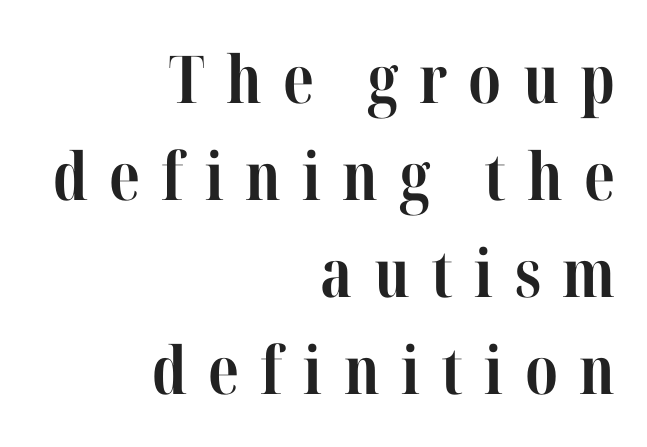
Q: Is the text bold? A: Yes.
Q: Is the text italic (slanted)? A: No, it is upright.
Q: Is the typeface a serif or a sans-serif typeface? A: Serif.
Q: Is the text underlined? A: No.
Q: How is the paragraph aligned? A: Right-aligned.
Q: Is the spacing between letters normal or unusually wide? A: Unusually wide.
Q: Is the spacing between lines tight, normal or loose? A: Normal.
Q: Width (condensed, normal, or wide)? A: Condensed.
Q: Stroke contrast? A: High.
Q: x-height? A: Medium.
Q: Monospaced? A: No.
